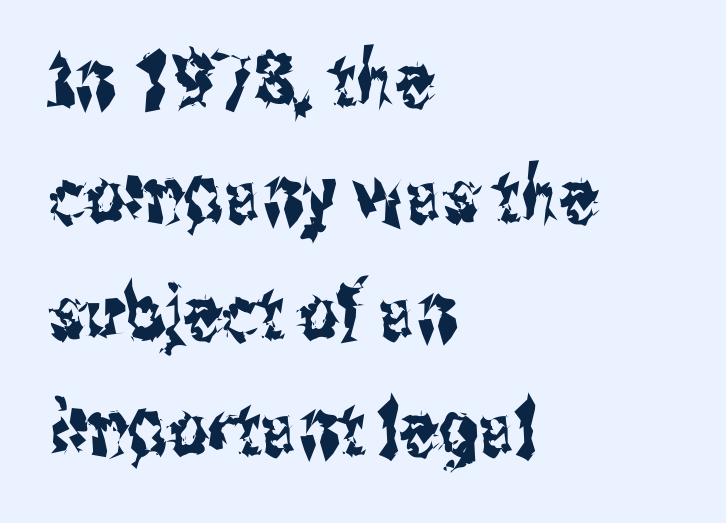
Does the lettering tilt? It doesn't — this is upright. This sample keeps an unexceptional amount of space between lines. Layout note: lines flush left. I'd call this a sans setting — the letters go barefoot. This sample has the flowing, uneven cadence of proportional lettering.
